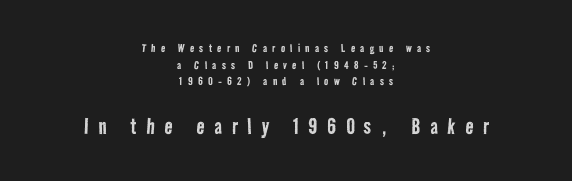
Clear beneath every line of the passage. Compared with typical body copy, the letter spacing here is much looser. Does the copy run flush right? No — it is centered line by line. Weight: not bold — regular or lighter. The designer gave the closing block more size than the opening block.
